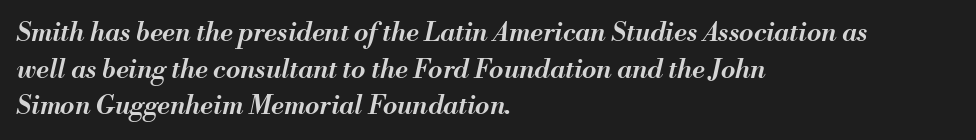
The image shows 26 px text type, italic (leaning right); set left-aligned, normal line spacing (1.41x), normal letter spacing, not underlined.
